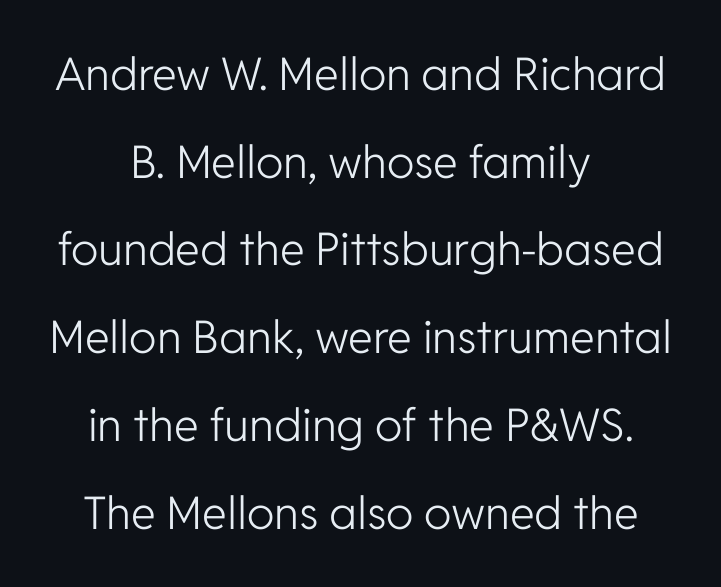
{"serif": "no", "italic": "no", "bold": "no", "weight": "light", "width": "normal", "stroke_contrast": "low", "x_height": "medium", "monospaced": "no", "underline": "no", "align": "center", "line_spacing": "loose", "line_spacing_ratio": 1.95, "letter_spacing": "normal", "letter_spacing_em": 0.0, "glyph_px": 45}
